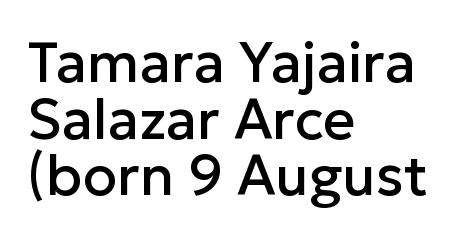
The image shows 56 px sans-serif type, upright; set left-aligned, tight line spacing (1.01x), normal letter spacing, not underlined; low stroke contrast and a medium x-height.
